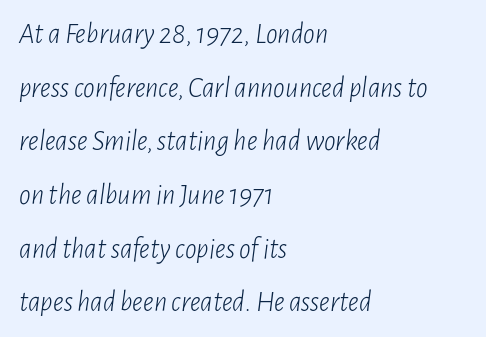
The image shows 29 px light, condensed type, italic (leaning right); set left-aligned, line spacing 1.85x, normal letter spacing, not underlined; low stroke contrast and a medium x-height.
